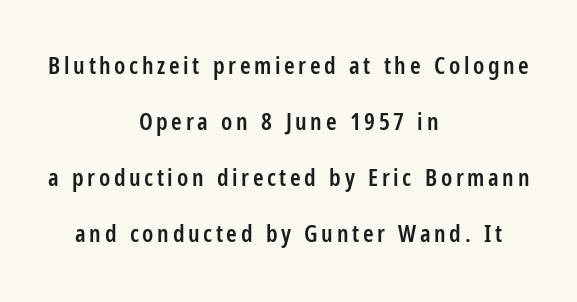
{"italic": "no", "bold": "semi", "underline": "no", "align": "center", "line_spacing": "loose", "line_spacing_ratio": 2.34, "glyph_px": 24}
